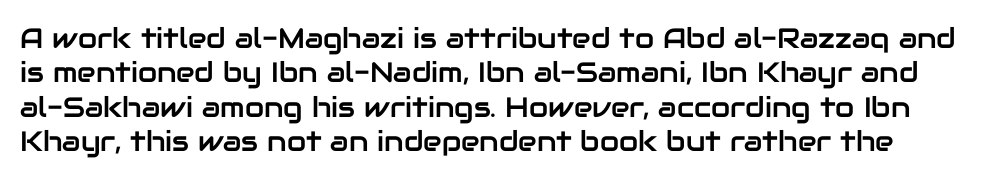
Q: Is the text italic (slanted)? A: No, it is upright.
Q: Is the typeface a serif or a sans-serif typeface? A: Sans-serif.
Q: Is the text underlined? A: No.
Q: Is the spacing between letters normal or unusually wide? A: Normal.
Q: Width (condensed, normal, or wide)? A: Normal.
Q: Stroke contrast? A: Low.
Q: x-height? A: Medium.
Q: Monospaced? A: No.
